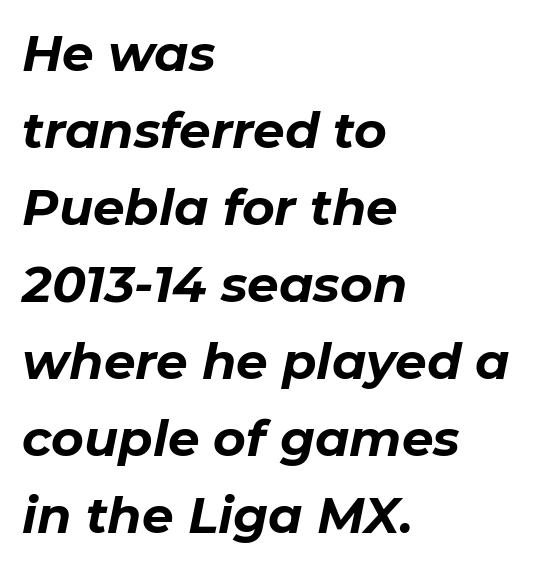
The passage shown is typed in a proportional face where columns would drift. It's the slanting kind of type. Rows of type keep a routine distance in the vertical direction. Each glyph is drawn with heavy, bold strokes. The paragraph shown leans on its left margin.
